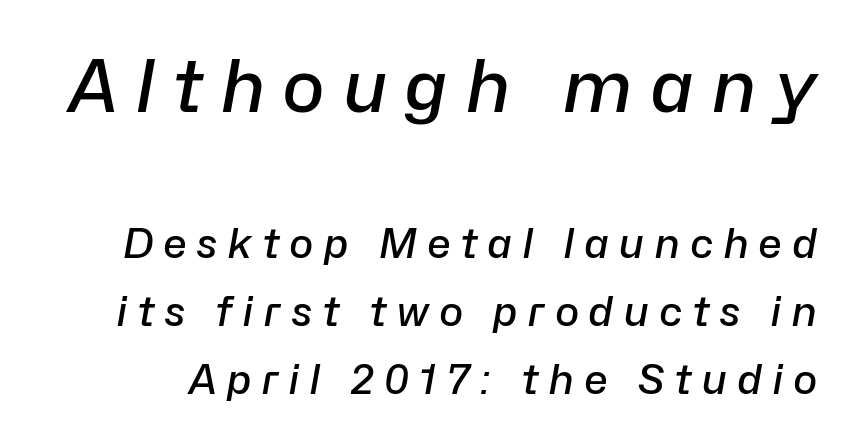
Q: Is the text bold? A: Semi-bold.
Q: Is the text italic (slanted)? A: Yes, it leans right by about 10 degrees.
Q: Is the text underlined? A: No.
Q: Is the spacing between letters normal or unusually wide? A: Unusually wide.
Q: Is the spacing between lines tight, normal or loose? A: Normal.
Q: Which block of text is set in a larger size, the first (top) or the second (bottom)? A: The first (top) one.
Q: Width (condensed, normal, or wide)? A: Normal.
Q: Stroke contrast? A: Low.
Q: x-height? A: Medium.
Q: Monospaced? A: No.
